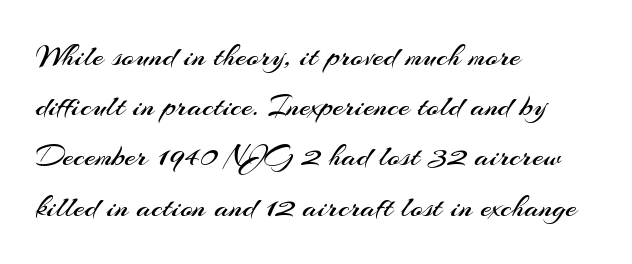
{"serif": "no", "bold": "no", "weight": "regular", "width": "normal", "stroke_contrast": "medium", "x_height": "small", "monospaced": "no", "underline": "no", "align": "left", "line_spacing": "normal", "line_spacing_ratio": 1.57, "letter_spacing": "normal", "letter_spacing_em": 0.0, "glyph_px": 32}
